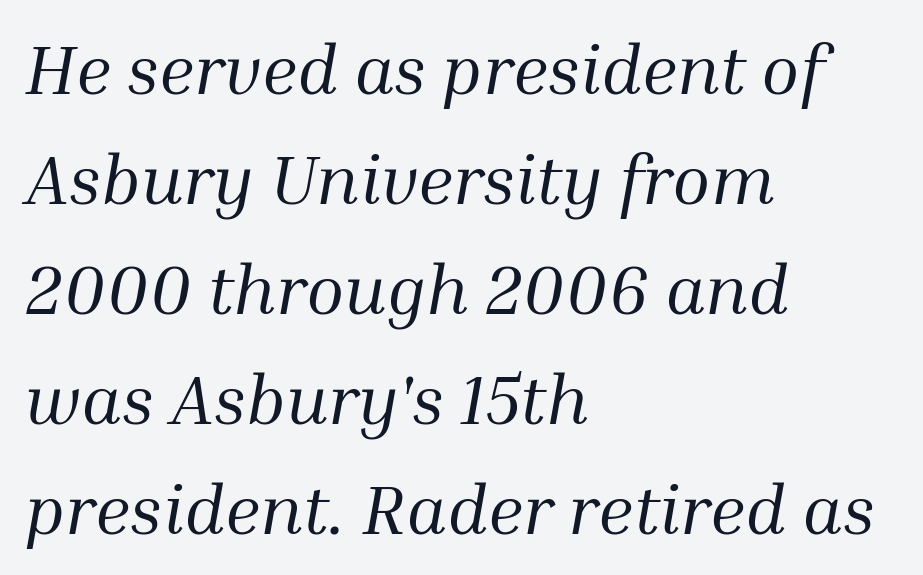
Q: Is the text bold? A: No.
Q: Is the text italic (slanted)? A: Yes, it leans right by about 10 degrees.
Q: Is the typeface a serif or a sans-serif typeface? A: Serif.
Q: Is the text underlined? A: No.
Q: How is the paragraph aligned? A: Left-aligned.
Q: Is the spacing between letters normal or unusually wide? A: Normal.
Q: Is the spacing between lines tight, normal or loose? A: Normal.
Q: Width (condensed, normal, or wide)? A: Normal.
Q: Stroke contrast? A: Medium.
Q: x-height? A: Medium.
Q: Monospaced? A: No.
